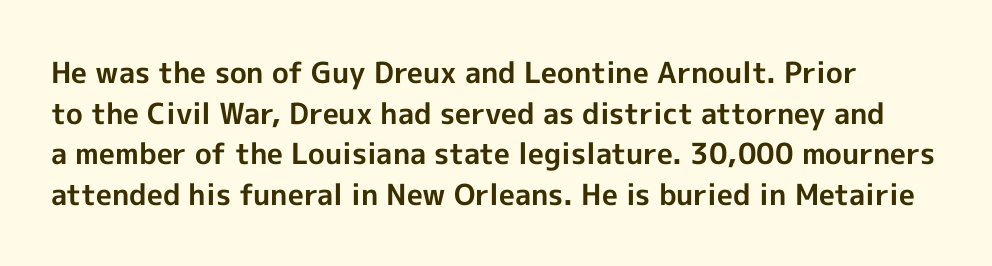
Bare-footed words on every line. Proportional: the letters do not fall into vertical columns. A typesetter would call this leading conventional body-copy spacing. Notice how the stems are strictly vertical — no italics here. Regarding serifs, this sample does without them. Heft: maximum for text — a bold.
